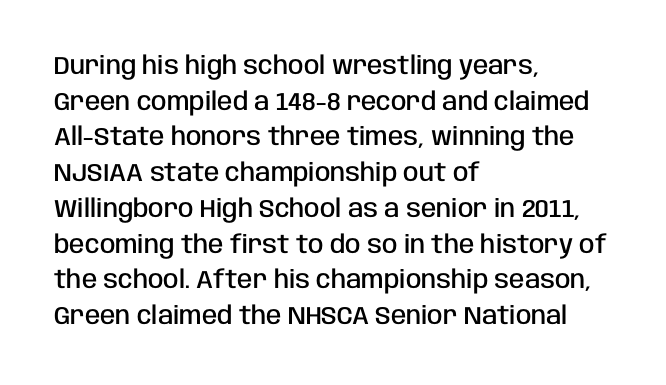
The image shows 25 px text type, upright; set left-aligned, normal line spacing (1.43x), normal letter spacing, not underlined.
